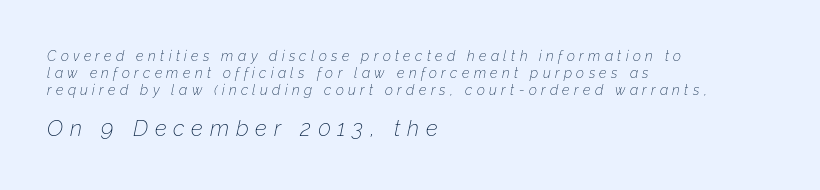
Q: Is the text bold? A: No.
Q: Is the text italic (slanted)? A: Yes, it leans right by about 12 degrees.
Q: Is the text underlined? A: No.
Q: How is the paragraph aligned? A: Left-aligned.
Q: Is the spacing between letters normal or unusually wide? A: Unusually wide.
Q: Which block of text is set in a larger size, the first (top) or the second (bottom)? A: The second (bottom) one.
